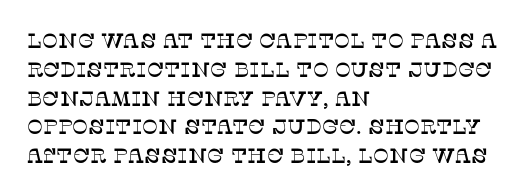
The compositor pushed each line to the left boundary. The strip under each line holds only bare page. When letters stand straight like this, we call the style roman or upright. Letter spacing: default. In terms of leading, this rendering sits right in the middle.
